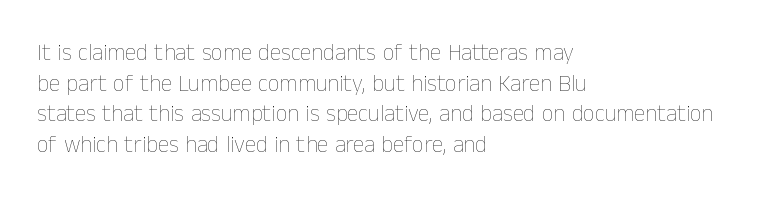
The image shows 23 px text type, upright; set left-aligned, normal line spacing (1.33x), normal letter spacing, not underlined.
